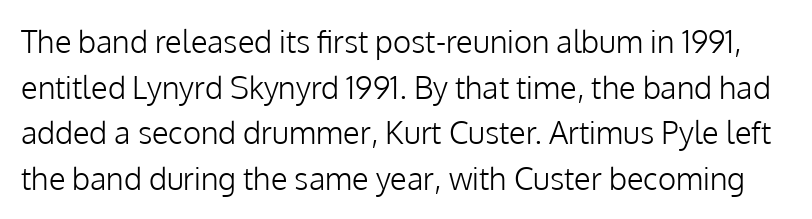
Q: Is the text bold? A: No.
Q: Is the text italic (slanted)? A: No, it is upright.
Q: Is the typeface a serif or a sans-serif typeface? A: Sans-serif.
Q: Is the text underlined? A: No.
Q: Is the spacing between letters normal or unusually wide? A: Normal.
Q: Is the spacing between lines tight, normal or loose? A: Normal.
Q: Width (condensed, normal, or wide)? A: Normal.
Q: Stroke contrast? A: Low.
Q: x-height? A: Medium.
Q: Monospaced? A: No.
